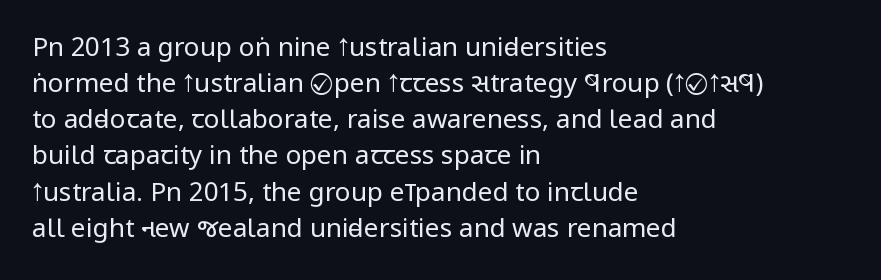
The image shows 26 px text type, upright; set left-aligned, normal line spacing (1.39x), normal letter spacing, not underlined.
